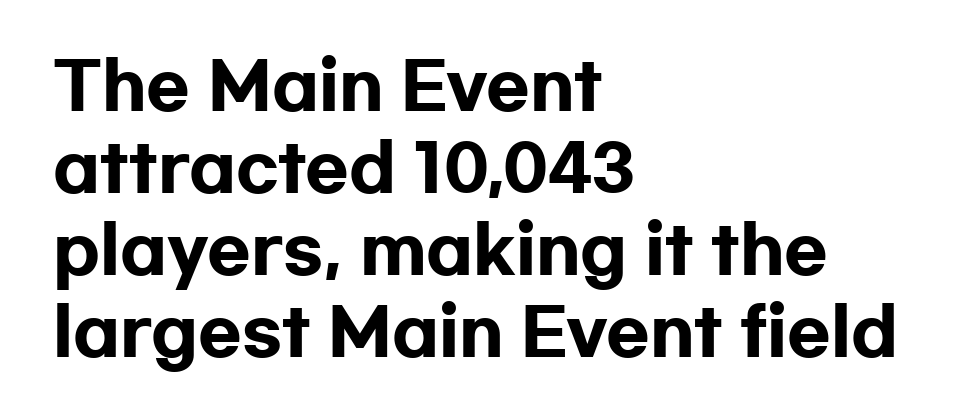
{"serif": "no", "italic": "no", "bold": "yes", "weight": "heavy", "width": "wide", "stroke_contrast": "low", "x_height": "medium", "monospaced": "no", "underline": "no", "align": "left", "line_spacing": "normal", "line_spacing_ratio": 1.28, "letter_spacing": "normal", "letter_spacing_em": 0.0, "glyph_px": 64}
